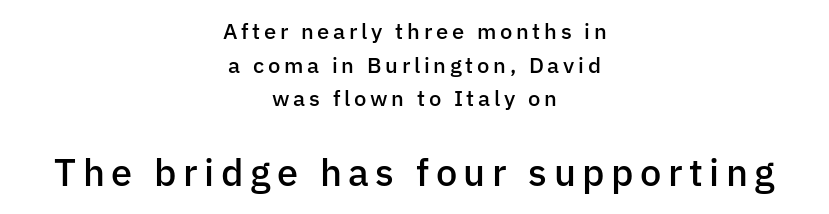
Q: Is the text bold? A: Semi-bold.
Q: Is the text italic (slanted)? A: No, it is upright.
Q: Is the typeface a serif or a sans-serif typeface? A: Sans-serif.
Q: Is the text underlined? A: No.
Q: How is the paragraph aligned? A: Centered.
Q: Is the spacing between lines tight, normal or loose? A: Normal.
Q: Which block of text is set in a larger size, the first (top) or the second (bottom)? A: The second (bottom) one.
Q: Width (condensed, normal, or wide)? A: Normal.
Q: Stroke contrast? A: Low.
Q: x-height? A: Medium.
Q: Monospaced? A: No.
